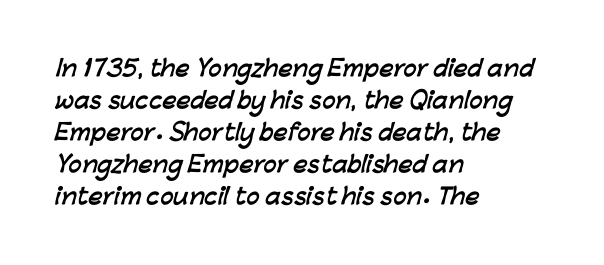
Q: Is the text bold? A: Yes.
Q: Is the text underlined? A: No.
Q: How is the paragraph aligned? A: Left-aligned.
Q: Is the spacing between letters normal or unusually wide? A: Normal.
Q: Is the spacing between lines tight, normal or loose? A: Normal.
